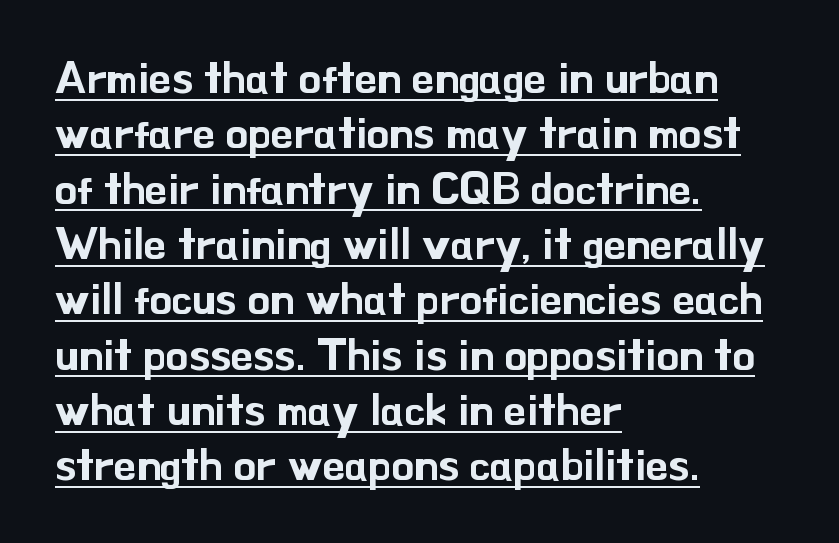
{"serif": "no", "italic": "no", "width": "normal", "stroke_contrast": "low", "x_height": "small", "monospaced": "no", "underline": "yes", "align": "left", "line_spacing_ratio": 1.23, "letter_spacing": "normal", "letter_spacing_em": 0.0, "glyph_px": 45}
